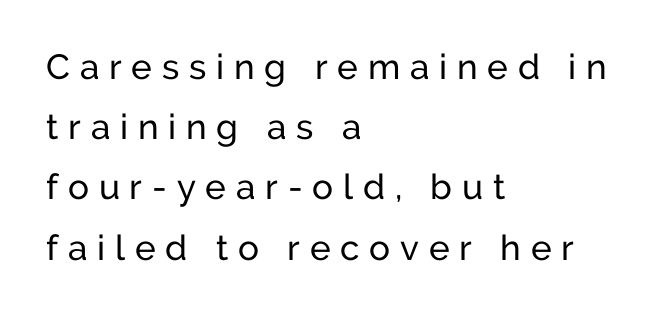
Q: Is the text italic (slanted)? A: No, it is upright.
Q: Is the typeface a serif or a sans-serif typeface? A: Sans-serif.
Q: Is the text underlined? A: No.
Q: How is the paragraph aligned? A: Left-aligned.
Q: Is the spacing between letters normal or unusually wide? A: Unusually wide.
Q: Width (condensed, normal, or wide)? A: Normal.
Q: Stroke contrast? A: Low.
Q: x-height? A: Medium.
Q: Monospaced? A: No.
